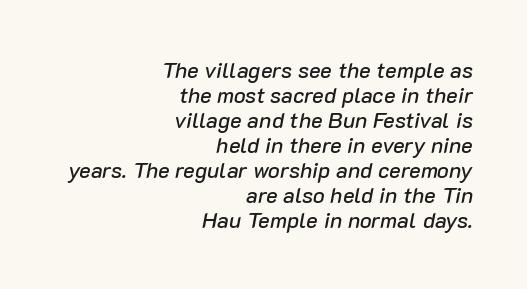
The image shows 22 px text type, italic (leaning right); set right-aligned, tight line spacing (1.14x), normal letter spacing, not underlined.
